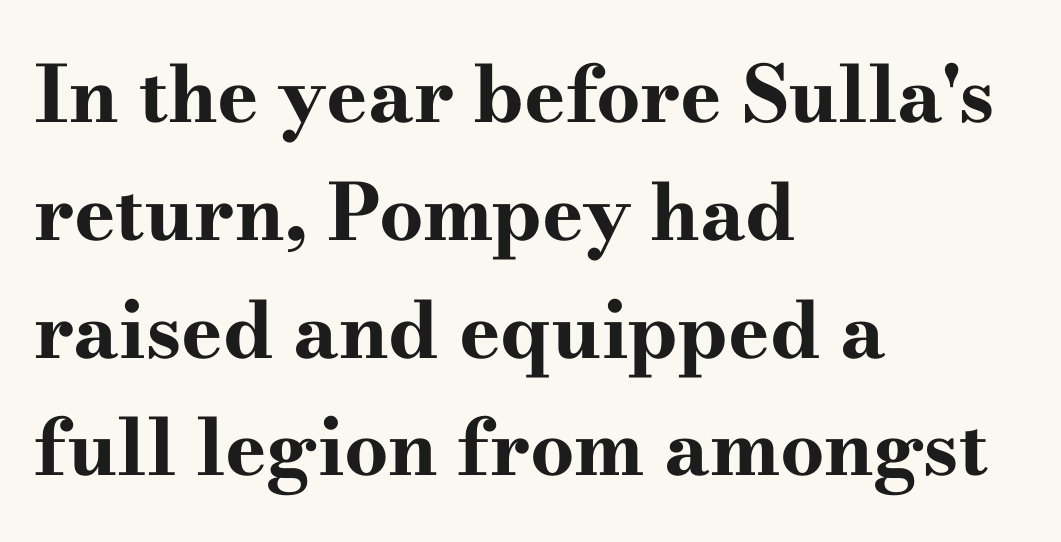
Q: Is the text bold? A: Yes.
Q: Is the text italic (slanted)? A: No, it is upright.
Q: Is the typeface a serif or a sans-serif typeface? A: Serif.
Q: Is the text underlined? A: No.
Q: How is the paragraph aligned? A: Left-aligned.
Q: Is the spacing between letters normal or unusually wide? A: Normal.
Q: Is the spacing between lines tight, normal or loose? A: Normal.
Q: Width (condensed, normal, or wide)? A: Wide.
Q: Stroke contrast? A: High.
Q: x-height? A: Small.
Q: Monospaced? A: No.
